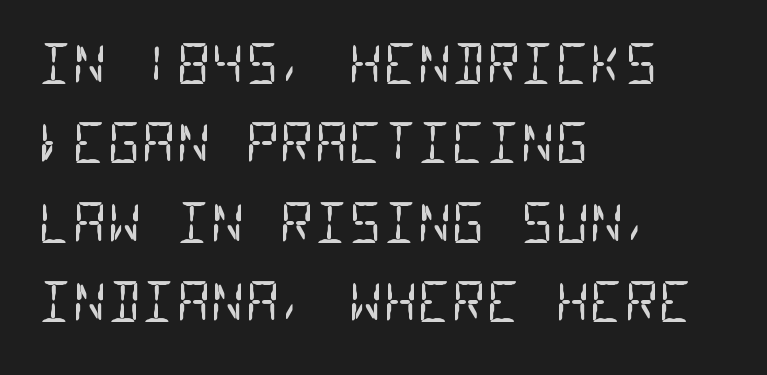
Q: Is the text bold? A: No.
Q: Is the typeface a serif or a sans-serif typeface? A: Sans-serif.
Q: Is the text underlined? A: No.
Q: How is the paragraph aligned? A: Left-aligned.
Q: Is the spacing between letters normal or unusually wide? A: Normal.
Q: Is the spacing between lines tight, normal or loose? A: Normal.
Q: Width (condensed, normal, or wide)? A: Condensed.
Q: Stroke contrast? A: Low.
Q: x-height? A: Large.
Q: Monospaced? A: Yes.
